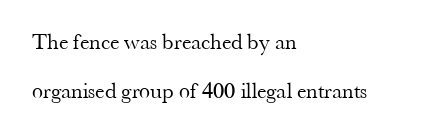
The image shows 22 px text type, upright; set left-aligned, loose line spacing (2.24x), normal letter spacing, not underlined.
